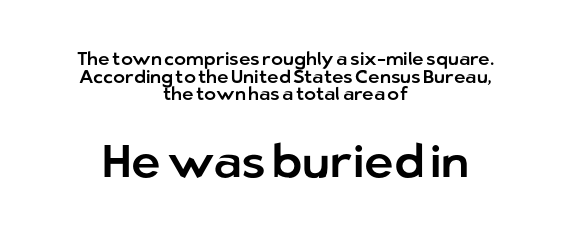
The image shows 46 px sans-serif type, upright; set centered, tight line spacing (0.98x), normal letter spacing, not underlined; the second (bottom) block is 2.56x larger; low stroke contrast and a medium x-height.
